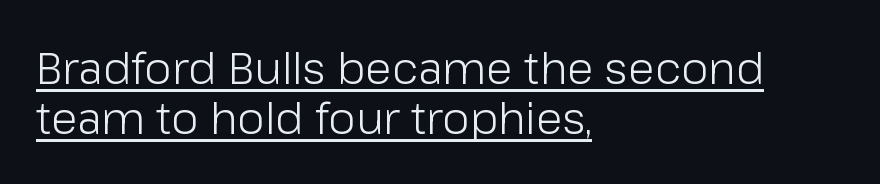
Q: Is the text bold? A: No.
Q: Is the text italic (slanted)? A: No, it is upright.
Q: Is the typeface a serif or a sans-serif typeface? A: Sans-serif.
Q: Is the text underlined? A: Yes.
Q: How is the paragraph aligned? A: Left-aligned.
Q: Is the spacing between letters normal or unusually wide? A: Normal.
Q: Is the spacing between lines tight, normal or loose? A: Tight.
Q: Width (condensed, normal, or wide)? A: Normal.
Q: Stroke contrast? A: Low.
Q: x-height? A: Medium.
Q: Monospaced? A: No.
